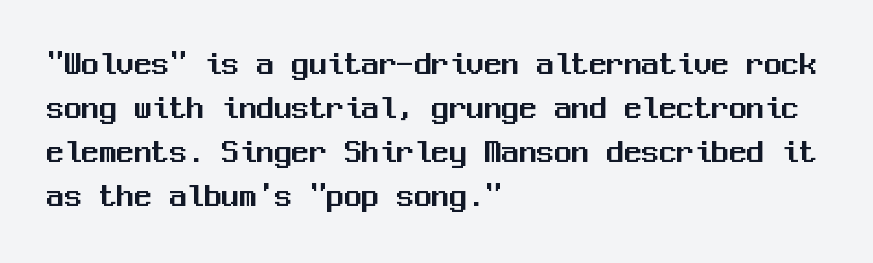
Q: Is the text italic (slanted)? A: No, it is upright.
Q: Is the typeface a serif or a sans-serif typeface? A: Sans-serif.
Q: Is the text underlined? A: No.
Q: How is the paragraph aligned? A: Left-aligned.
Q: Is the spacing between letters normal or unusually wide? A: Normal.
Q: Is the spacing between lines tight, normal or loose? A: Normal.
Q: Width (condensed, normal, or wide)? A: Normal.
Q: Stroke contrast? A: Medium.
Q: x-height? A: Medium.
Q: Monospaced? A: Yes.
